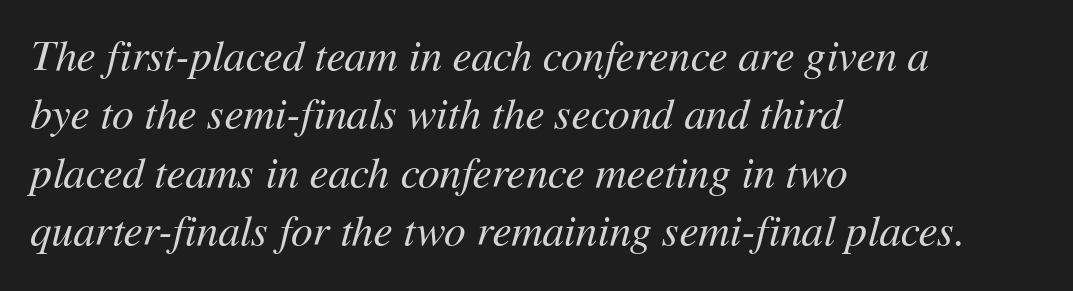
The image shows 43 px regular-weight type, italic (leaning right); set left-aligned, normal line spacing (1.36x), normal letter spacing, not underlined; medium stroke contrast and a medium x-height.
